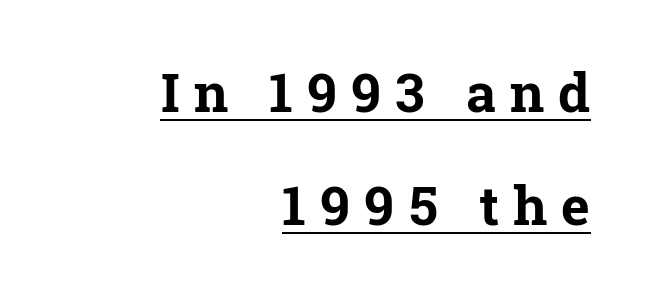
Reading down the block, your eye finds every line finishing at a fixed right position. The lettering is marked with a stroke running underneath it. The typography opts for an upright posture over an oblique one. Each letter keeps its own natural width here, so spacing adapts to shape. Classification — serif.
